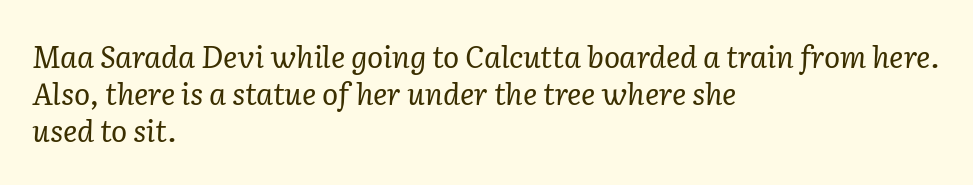
Q: Is the text bold? A: No.
Q: Is the text italic (slanted)? A: Yes, it leans right by about 2 degrees.
Q: Is the typeface a serif or a sans-serif typeface? A: Serif.
Q: Is the text underlined? A: No.
Q: How is the paragraph aligned? A: Left-aligned.
Q: Is the spacing between letters normal or unusually wide? A: Normal.
Q: Width (condensed, normal, or wide)? A: Normal.
Q: Stroke contrast? A: Low.
Q: x-height? A: Medium.
Q: Monospaced? A: No.
